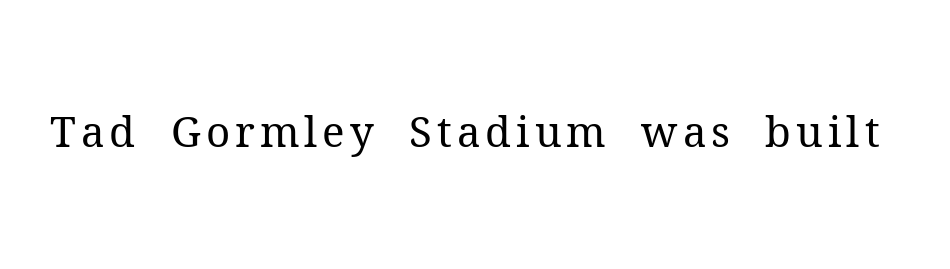
The image shows 42 px regular-weight serif type, upright; set not underlined; medium stroke contrast and a medium x-height.
